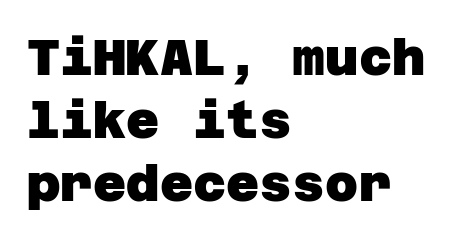
{"serif": "no", "bold": "yes", "weight": "heavy", "width": "normal", "stroke_contrast": "low", "x_height": "large", "underline": "no", "align": "left", "line_spacing_ratio": 1.24, "letter_spacing": "normal", "letter_spacing_em": 0.0, "glyph_px": 51}
